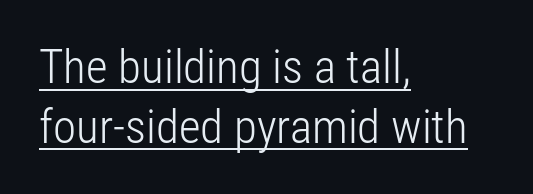
The rendering uses the underline text-decoration. It's the straight-up-and-down kind of type. These lines are set flush left with a ragged right edge. Is the letter spacing exaggerated? No — it looks like the ordinary default. Here the designer chose a conventional face with non-uniform glyph widths. A sans-serif font was chosen for this passage.
